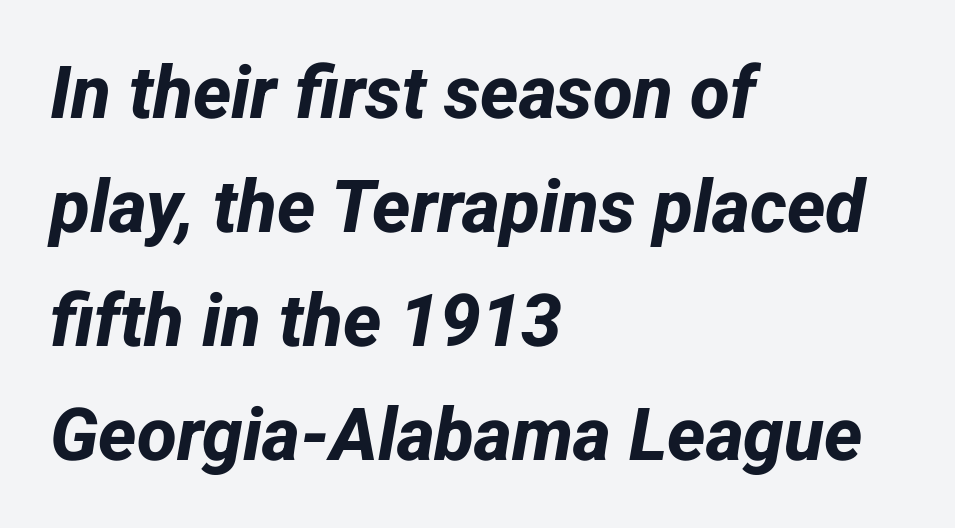
The letters advance in unequal steps, a hallmark of proportional type. To sum up the face: it is a sans, with no serifs. This sample is left-justified, so line endings fall wherever the words run out. Each word holds together tightly as a unit, with standard inter-letter gaps.
